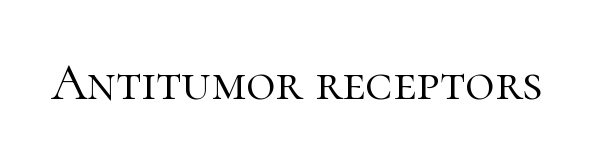
The image shows 51 px light serif type, upright; set normal letter spacing, not underlined; high stroke contrast and a medium x-height.
